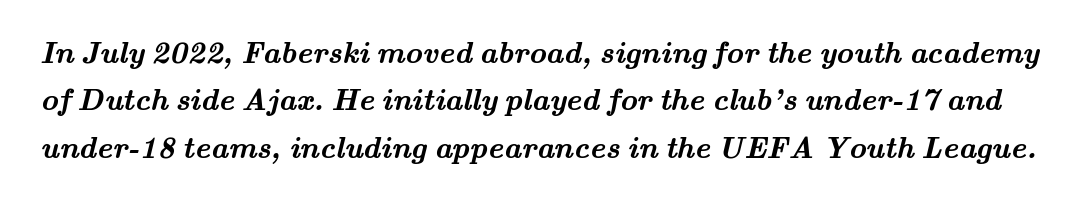
How would I describe the line gaps? Plain and ordinary. This sample uses a serif face. Spacing verdict: proportional, widths tailored to each character. Strong, thick strokes mark this as bold type.
